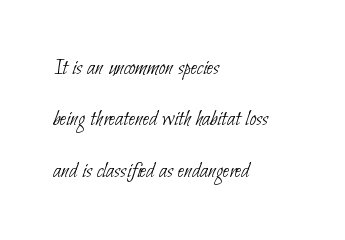
Q: Is the text bold? A: No.
Q: Is the text underlined? A: No.
Q: How is the paragraph aligned? A: Left-aligned.
Q: Is the spacing between letters normal or unusually wide? A: Normal.
Q: Is the spacing between lines tight, normal or loose? A: Loose.
